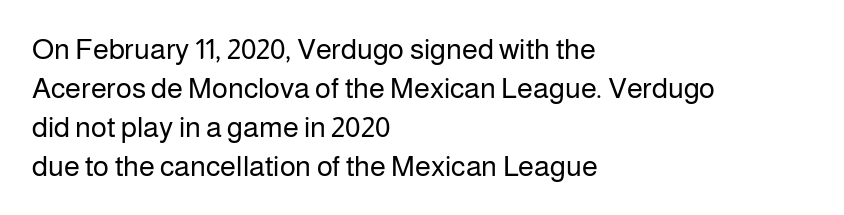
The image shows 29 px regular-weight sans-serif type, upright; set left-aligned, normal line spacing (1.34x), normal letter spacing, not underlined; low stroke contrast and a medium x-height.
